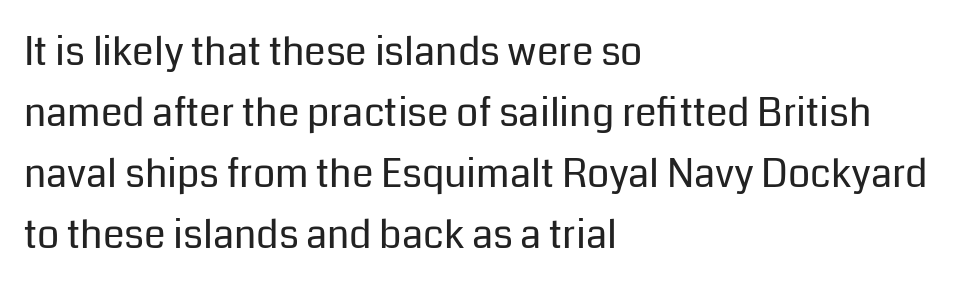
Q: Is the text bold? A: No.
Q: Is the text italic (slanted)? A: No, it is upright.
Q: Is the typeface a serif or a sans-serif typeface? A: Sans-serif.
Q: Is the text underlined? A: No.
Q: How is the paragraph aligned? A: Left-aligned.
Q: Is the spacing between letters normal or unusually wide? A: Normal.
Q: Is the spacing between lines tight, normal or loose? A: Normal.
Q: Width (condensed, normal, or wide)? A: Normal.
Q: Stroke contrast? A: Low.
Q: x-height? A: Medium.
Q: Monospaced? A: No.
